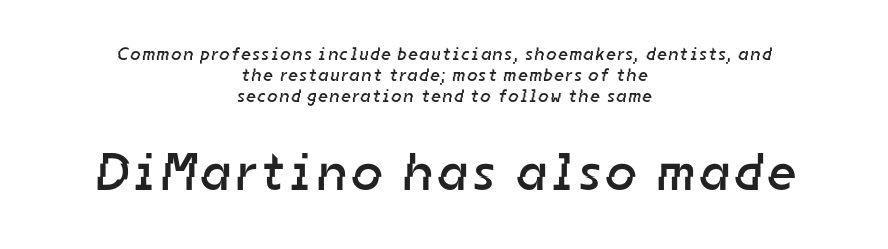
{"serif": "no", "bold": "no", "weight": "regular", "width": "normal", "stroke_contrast": "low", "x_height": "medium", "monospaced": "no", "underline": "no", "align": "center", "line_spacing_ratio": 1.16, "larger_block": "second", "size_ratio": 2.94, "glyph_px": 53}
